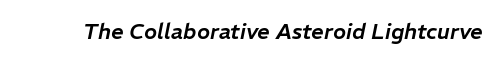
{"italic": "yes", "lean": "right", "slant_degrees": 11, "underline": "no", "letter_spacing": "normal", "letter_spacing_em": 0.0, "glyph_px": 22}
